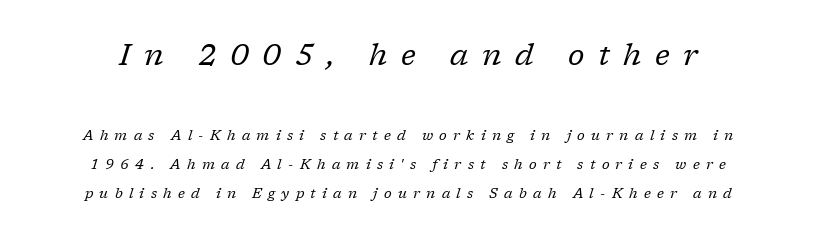
Q: Is the text bold? A: No.
Q: Is the text italic (slanted)? A: Yes, it leans right by about 17 degrees.
Q: Is the typeface a serif or a sans-serif typeface? A: Serif.
Q: Is the text underlined? A: No.
Q: Is the spacing between letters normal or unusually wide? A: Unusually wide.
Q: Is the spacing between lines tight, normal or loose? A: Loose.
Q: Which block of text is set in a larger size, the first (top) or the second (bottom)? A: The first (top) one.
Q: Width (condensed, normal, or wide)? A: Normal.
Q: Stroke contrast? A: Low.
Q: x-height? A: Medium.
Q: Monospaced? A: No.
